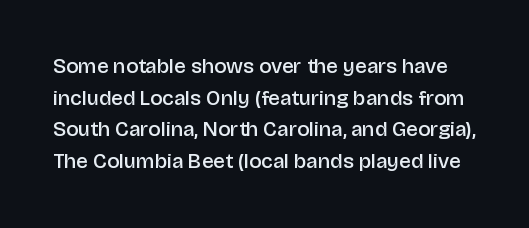
Unlike italic type, these characters show no tilt at all. The passage shown has conventional tracking throughout. Line spacing here is normal. The space directly below the letters is spotless.
